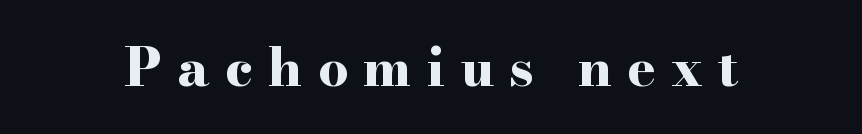
{"serif": "yes", "italic": "no", "bold": "yes", "weight": "bold", "width": "wide", "stroke_contrast": "high", "x_height": "small", "monospaced": "no", "underline": "no", "letter_spacing": "wide", "letter_spacing_em": 0.29, "glyph_px": 53}
